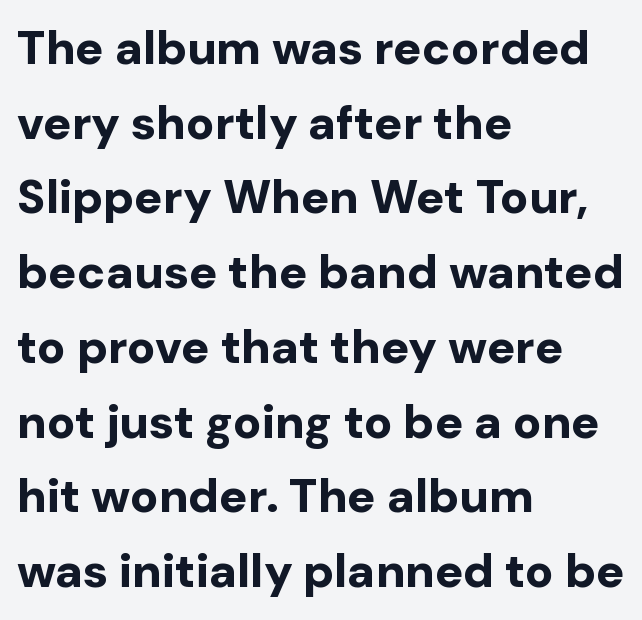
Q: Is the text bold? A: Yes.
Q: Is the text italic (slanted)? A: No, it is upright.
Q: Is the typeface a serif or a sans-serif typeface? A: Sans-serif.
Q: Is the text underlined? A: No.
Q: How is the paragraph aligned? A: Left-aligned.
Q: Is the spacing between letters normal or unusually wide? A: Normal.
Q: Is the spacing between lines tight, normal or loose? A: Normal.
Q: Width (condensed, normal, or wide)? A: Normal.
Q: Stroke contrast? A: Low.
Q: x-height? A: Medium.
Q: Monospaced? A: No.
